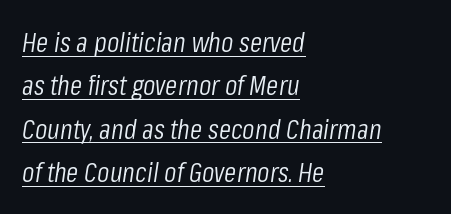
Proportional: the letters do not fall into vertical columns. The leading is moderate, giving the passage an even texture. Does the lettering tilt? It does — this is italic. Each line of the rendering has a horizontal stroke beneath the glyphs. Stem width sits at or under what a default text font uses. Layout note: lines flush left.
